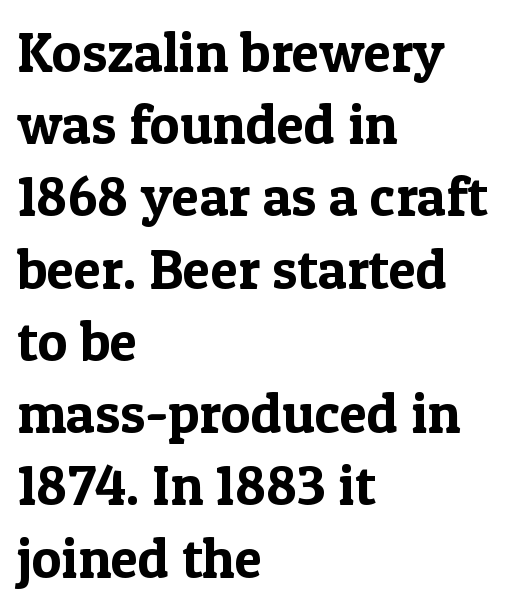
The image shows 56 px serif type, upright; set left-aligned, normal line spacing (1.29x), normal letter spacing, not underlined; a medium x-height.
